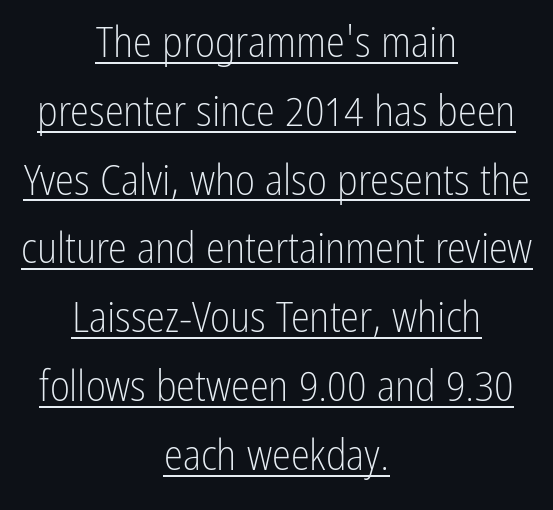
{"serif": "no", "italic": "no", "bold": "no", "weight": "light", "width": "condensed", "stroke_contrast": "low", "x_height": "medium", "monospaced": "no", "underline": "yes", "align": "center", "line_spacing": "normal", "line_spacing_ratio": 1.6, "letter_spacing": "normal", "letter_spacing_em": 0.0, "glyph_px": 43}
